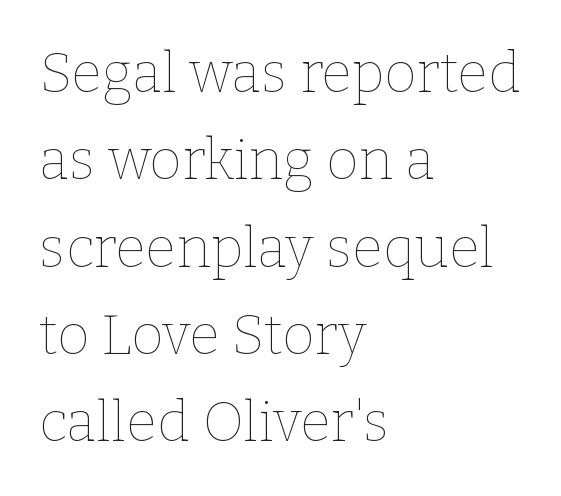
The image shows 56 px thin type, upright; set left-aligned, normal line spacing (1.56x), normal letter spacing, not underlined; low stroke contrast and a medium x-height.
